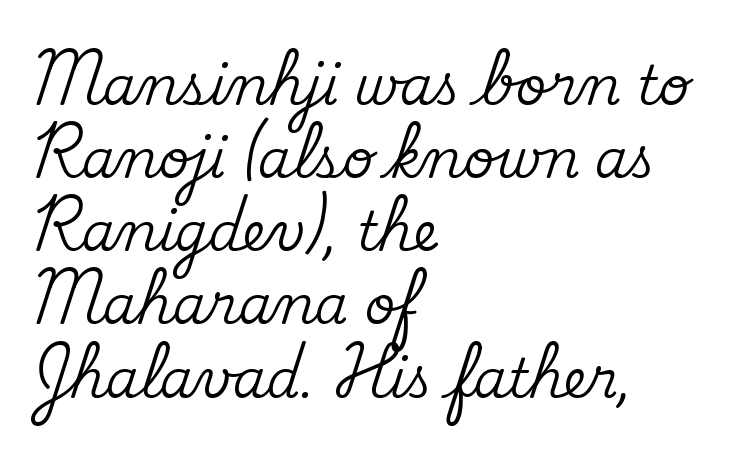
Q: Is the text italic (slanted)? A: Yes.
Q: Is the text underlined? A: No.
Q: How is the paragraph aligned? A: Left-aligned.
Q: Is the spacing between letters normal or unusually wide? A: Normal.
Q: Is the spacing between lines tight, normal or loose? A: Normal.
Q: Width (condensed, normal, or wide)? A: Normal.
Q: Stroke contrast? A: Medium.
Q: x-height? A: Small.
Q: Monospaced? A: No.
